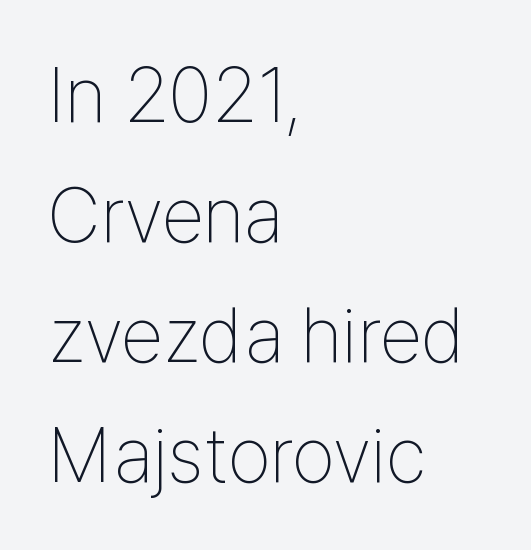
Default kerning and tracking; the words read as compact shapes. Compared with typical paragraphs, the rows here are spaced about the same. The area under the type is left untouched. Is there any slant? The stems are plumb. The letterforms sit at book weight or below.
